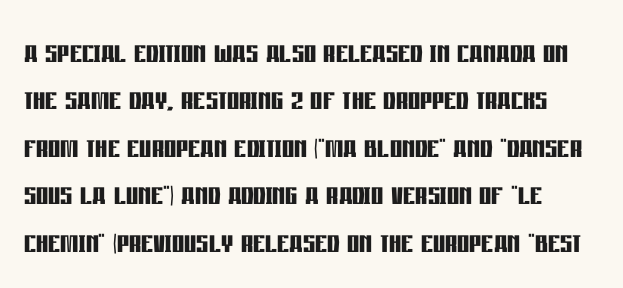
The face used here has the dense, thick strokes of a bold. Line spacing here is normal. Rule under the text: the space is simply empty. The face used here is rendered with its standard letterfit. A typesetter would mark this as roman, not italic.
